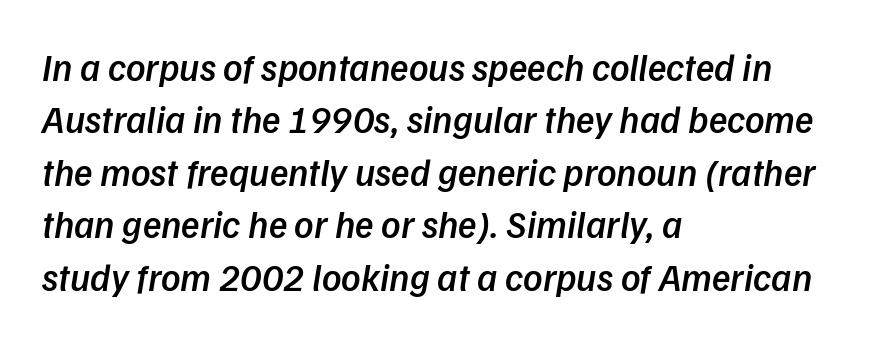
{"italic": "yes", "lean": "right", "slant_degrees": 9, "bold": "semi", "weight": "semibold", "width": "normal", "stroke_contrast": "low", "x_height": "medium", "monospaced": "no", "underline": "no", "align": "left", "line_spacing": "normal", "line_spacing_ratio": 1.38, "letter_spacing": "normal", "letter_spacing_em": 0.0, "glyph_px": 38}
